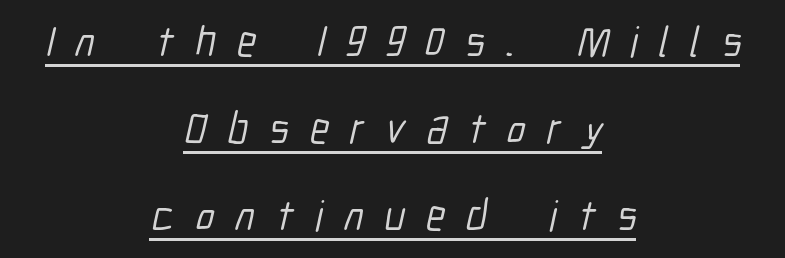
The image shows 43 px condensed sans-serif type; set centered, loose line spacing (2.02x), unusually wide letter spacing (+0.49 em), underlined; low stroke contrast and a medium x-height.
